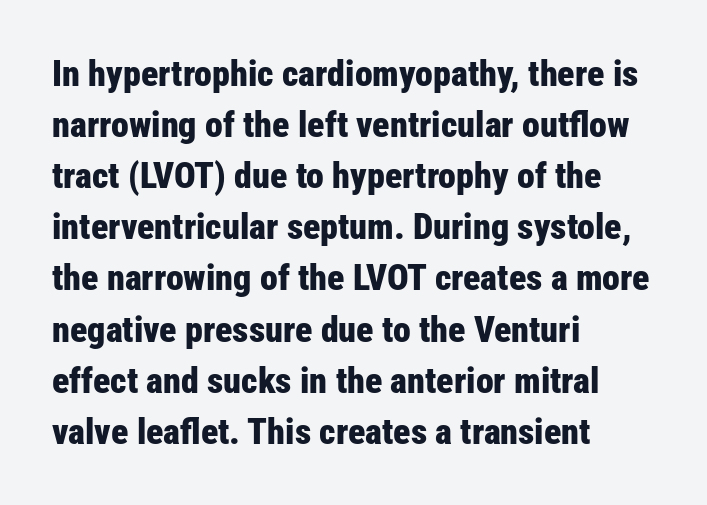
{"serif": "no", "italic": "no", "bold": "yes", "weight": "bold", "width": "condensed", "stroke_contrast": "low", "x_height": "medium", "monospaced": "no", "underline": "no", "align": "left", "line_spacing": "normal", "line_spacing_ratio": 1.42, "letter_spacing": "normal", "letter_spacing_em": 0.0, "glyph_px": 36}
